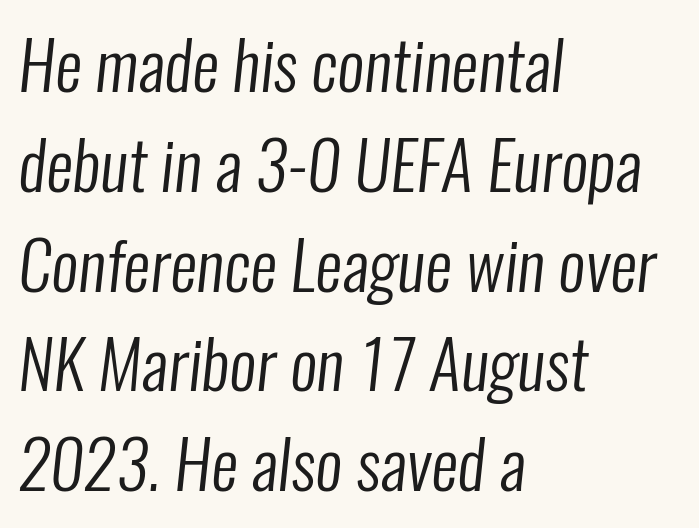
{"serif": "no", "bold": "no", "weight": "regular", "width": "condensed", "stroke_contrast": "low", "x_height": "medium", "monospaced": "no", "underline": "no", "align": "left", "line_spacing": "normal", "line_spacing_ratio": 1.49, "letter_spacing": "normal", "letter_spacing_em": 0.0, "glyph_px": 67}
